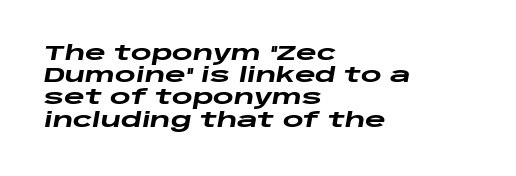
{"italic": "yes", "lean": "right", "slant_degrees": 10, "bold": "yes", "underline": "no", "align": "left", "line_spacing": "tight", "line_spacing_ratio": 1.11, "letter_spacing": "normal", "letter_spacing_em": 0.0, "glyph_px": 20}
